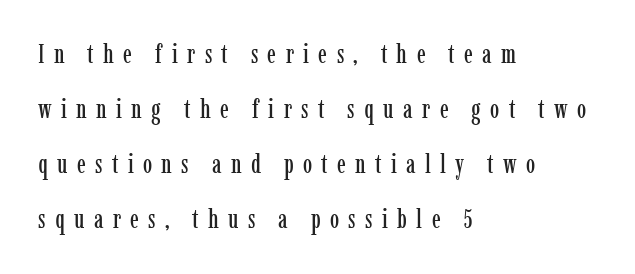
The image shows 26 px text type, upright; set left-aligned, loose line spacing (2.12x), unusually wide letter spacing (+0.36 em), not underlined.
